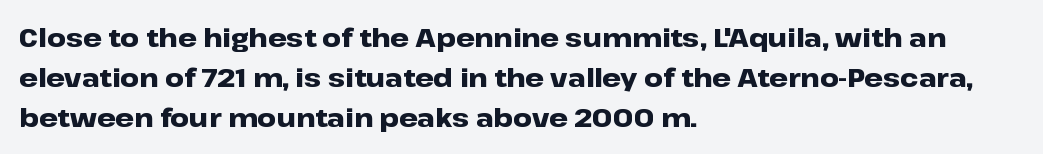
Q: Is the text bold? A: Yes.
Q: Is the text italic (slanted)? A: No, it is upright.
Q: Is the text underlined? A: No.
Q: How is the paragraph aligned? A: Left-aligned.
Q: Is the spacing between letters normal or unusually wide? A: Normal.
Q: Is the spacing between lines tight, normal or loose? A: Normal.
